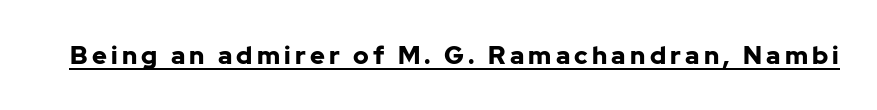
The image shows 25 px bold type, upright; set underlined.
